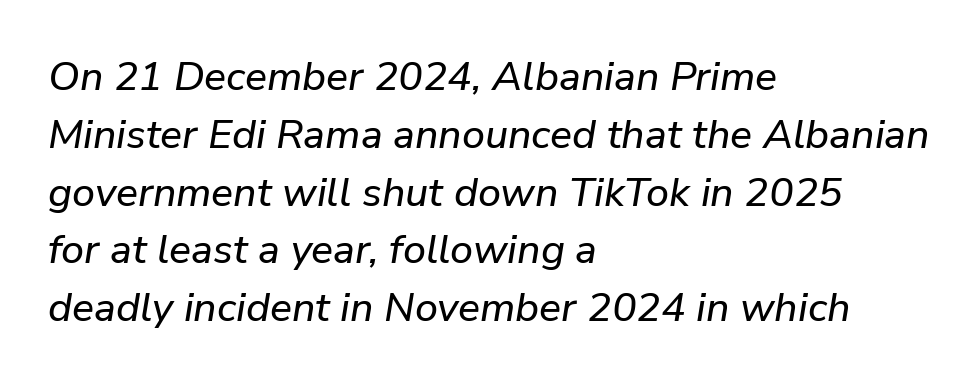
The image shows 41 px text type, italic (leaning right); set left-aligned, normal line spacing (1.41x), normal letter spacing, not underlined; low stroke contrast and a medium x-height.
